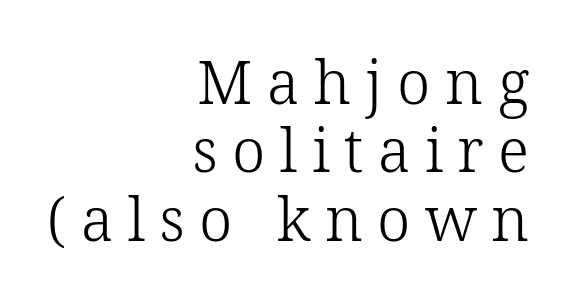
Font category for this specimen: serif. The line-height multiplier appears low, near solid setting. The specimen omits any rule beneath the text block's lines. The weight would be labelled regular, book, light, or lighter still. Nope, not italic — everything's standing straight. Each word looks stretched out because of the extra space between its letters.
